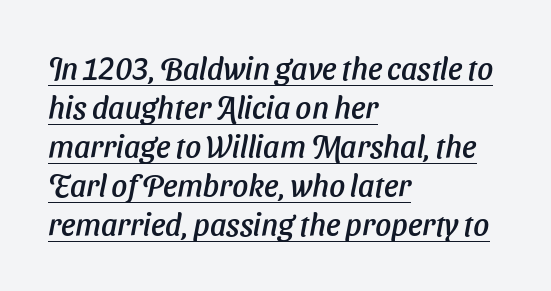
Q: Is the typeface a serif or a sans-serif typeface? A: Serif.
Q: Is the text underlined? A: Yes.
Q: How is the paragraph aligned? A: Left-aligned.
Q: Is the spacing between letters normal or unusually wide? A: Normal.
Q: Is the spacing between lines tight, normal or loose? A: Normal.
Q: Width (condensed, normal, or wide)? A: Normal.
Q: Stroke contrast? A: Low.
Q: x-height? A: Medium.
Q: Monospaced? A: No.
